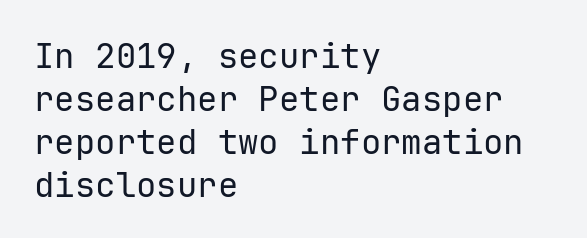
The image shows 34 px regular-weight sans-serif type, upright, monospaced; set left-aligned, normal line spacing (1.26x), normal letter spacing, not underlined; low stroke contrast and a medium x-height.
